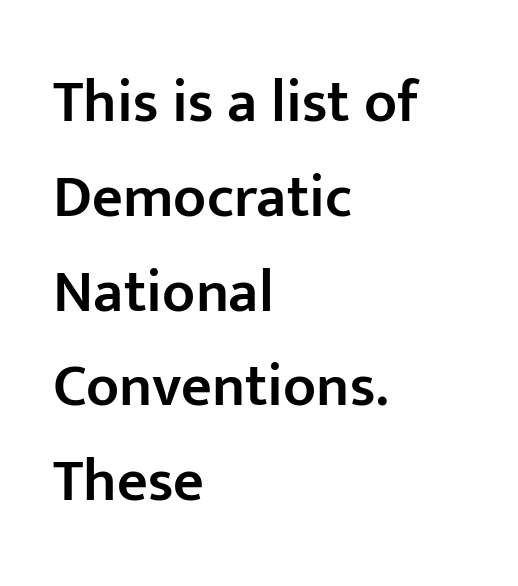
Q: Is the text bold? A: Semi-bold.
Q: Is the text italic (slanted)? A: No, it is upright.
Q: Is the typeface a serif or a sans-serif typeface? A: Sans-serif.
Q: Is the text underlined? A: No.
Q: How is the paragraph aligned? A: Left-aligned.
Q: Is the spacing between letters normal or unusually wide? A: Normal.
Q: Is the spacing between lines tight, normal or loose? A: Normal.
Q: Width (condensed, normal, or wide)? A: Normal.
Q: Stroke contrast? A: Low.
Q: x-height? A: Medium.
Q: Monospaced? A: No.
